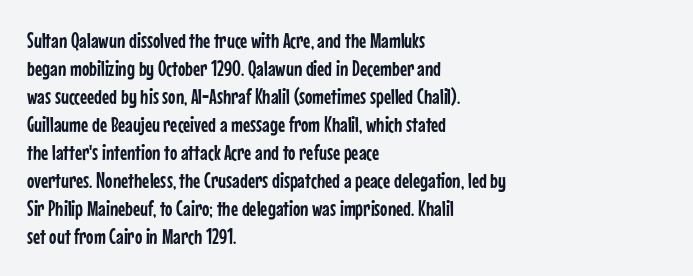
Q: Is the text italic (slanted)? A: No, it is upright.
Q: Is the text underlined? A: No.
Q: How is the paragraph aligned? A: Left-aligned.
Q: Is the spacing between letters normal or unusually wide? A: Normal.
Q: Is the spacing between lines tight, normal or loose? A: Normal.
